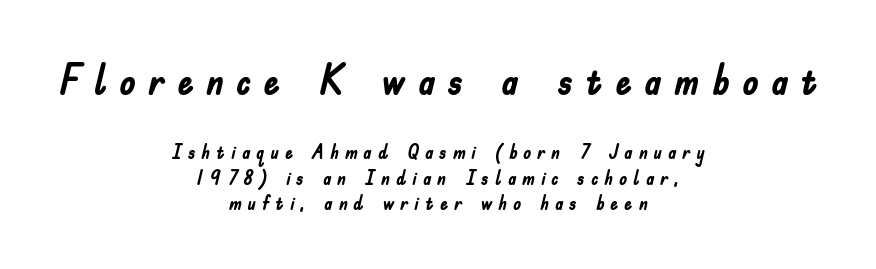
{"serif": "no", "bold": "yes", "weight": "semibold", "width": "condensed", "stroke_contrast": "low", "x_height": "small", "monospaced": "no", "underline": "no", "align": "center", "line_spacing": "normal", "line_spacing_ratio": 1.28, "letter_spacing": "wide", "letter_spacing_em": 0.3, "larger_block": "first", "size_ratio": 2.05, "glyph_px": 41}
